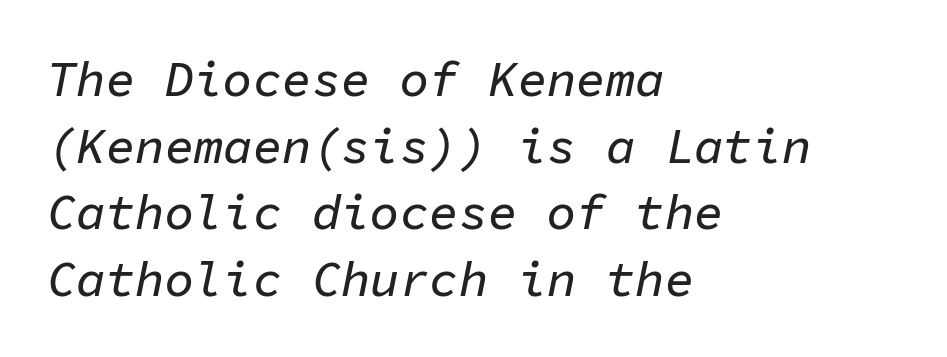
Rendered with sloped, italic letterforms. Clear beneath every line of the passage. Regular leading. Horizontally, the lines are justified to the leading edge only. Observe the ordinary spacing: letters are neighbours, not strangers.
